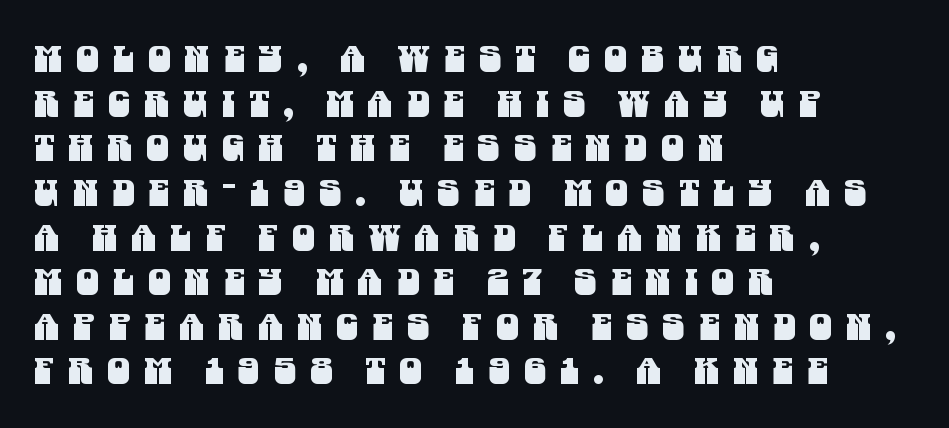
Q: Is the typeface a serif or a sans-serif typeface? A: Sans-serif.
Q: Is the text underlined? A: No.
Q: How is the paragraph aligned? A: Left-aligned.
Q: Is the spacing between letters normal or unusually wide? A: Unusually wide.
Q: Width (condensed, normal, or wide)? A: Condensed.
Q: Stroke contrast? A: Medium.
Q: x-height? A: Large.
Q: Monospaced? A: No.
